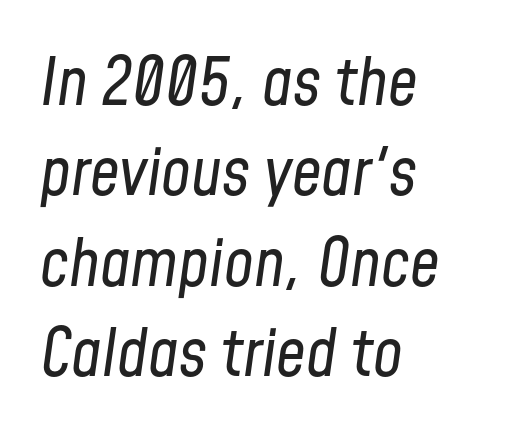
The image shows 66 px regular-weight, condensed type, italic (leaning right); set left-aligned, normal line spacing (1.37x), normal letter spacing, not underlined; low stroke contrast and a medium x-height.
